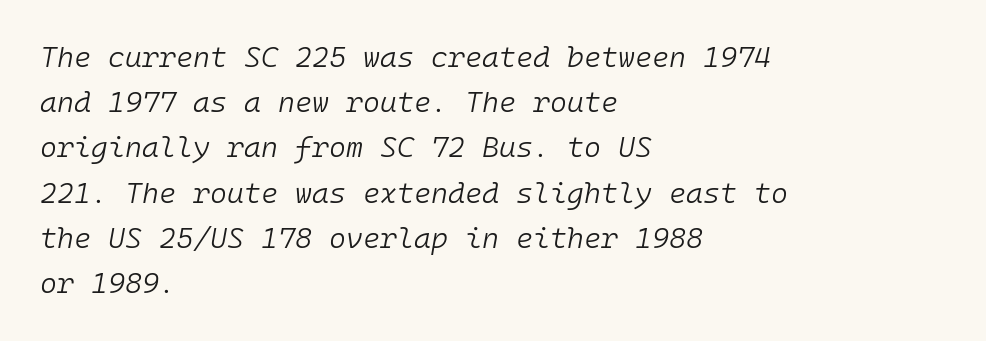
Q: Is the text bold? A: No.
Q: Is the text italic (slanted)? A: Yes, it leans right by about 10 degrees.
Q: Is the text underlined? A: No.
Q: How is the paragraph aligned? A: Left-aligned.
Q: Is the spacing between letters normal or unusually wide? A: Normal.
Q: Is the spacing between lines tight, normal or loose? A: Normal.
Q: Width (condensed, normal, or wide)? A: Normal.
Q: Stroke contrast? A: Low.
Q: x-height? A: Medium.
Q: Monospaced? A: Yes.
